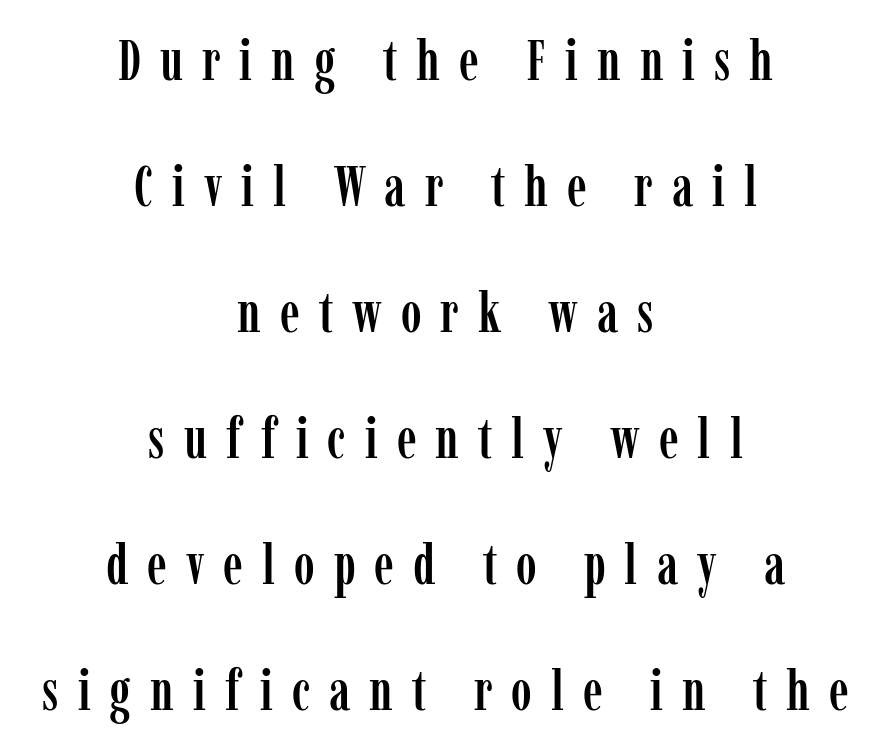
The image shows 56 px condensed serif type, upright; set centered, loose line spacing (2.25x), unusually wide letter spacing (+0.34 em), not underlined; low stroke contrast and a medium x-height.
